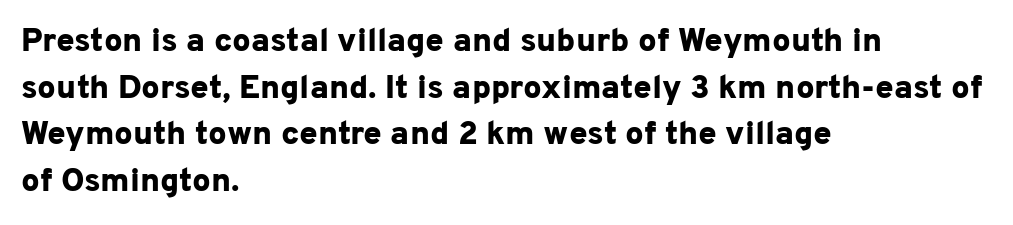
{"serif": "no", "italic": "no", "bold": "yes", "weight": "bold", "width": "normal", "stroke_contrast": "low", "x_height": "medium", "monospaced": "no", "underline": "no", "align": "left", "line_spacing": "normal", "line_spacing_ratio": 1.41, "letter_spacing": "normal", "letter_spacing_em": 0.0, "glyph_px": 33}
